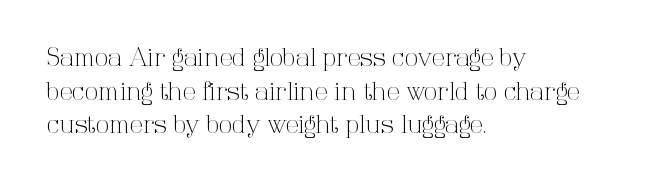
The image shows 24 px text type, upright; set left-aligned, normal line spacing (1.4x), normal letter spacing, not underlined.
